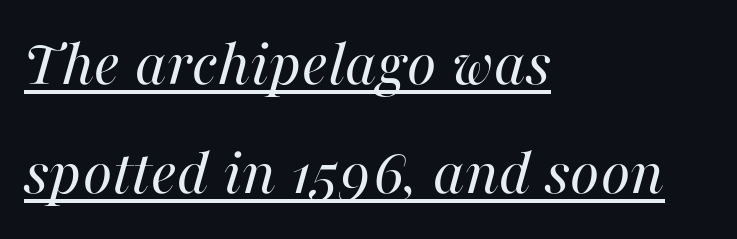
In terms of posture, this sample is oblique. The cut favours lightness, reaching ordinary text weight at its darkest. Every row of glyphs begins at an identical x-position on the left. A baseline rule has been typeset under these characters. Default kerning and tracking; the words read as compact shapes. One glance says typical: line gaps are just what's usual.
